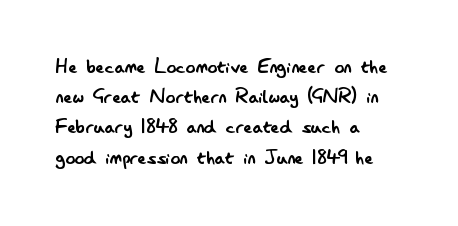
The weight would be labelled regular, book, light, or lighter still. Every stem runs plumb, perpendicular to the baseline. Descender tails drop into unmarked territory. One glance says typical: line gaps are just what's usual.
